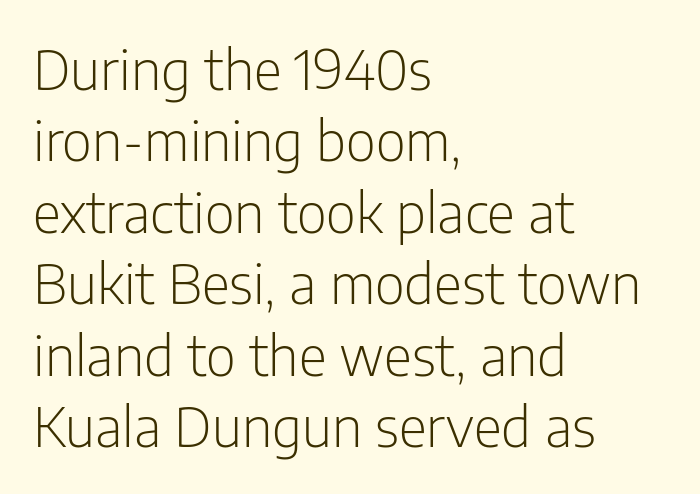
The image shows 55 px light, condensed sans-serif type, upright; set left-aligned, normal line spacing (1.3x), normal letter spacing, not underlined; low stroke contrast and a medium x-height.
